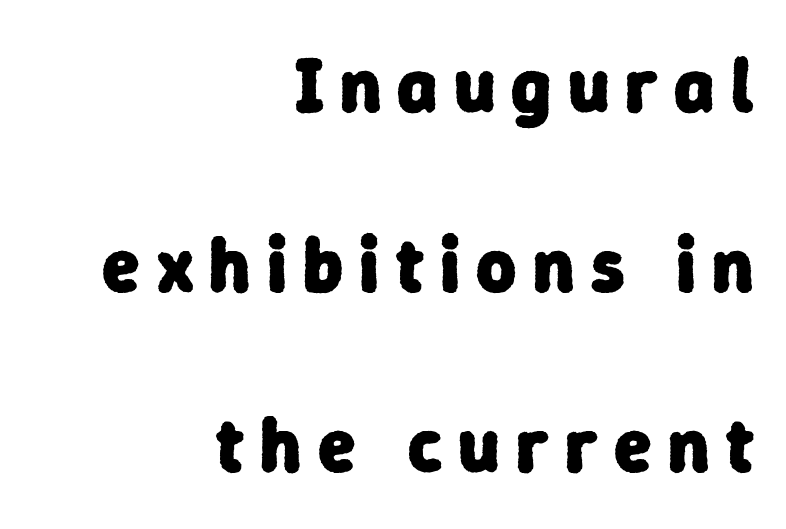
The image shows 77 px heavy sans-serif type; set right-aligned, loose line spacing (2.34x), unusually wide letter spacing (+0.21 em), not underlined; low stroke contrast and a medium x-height.
